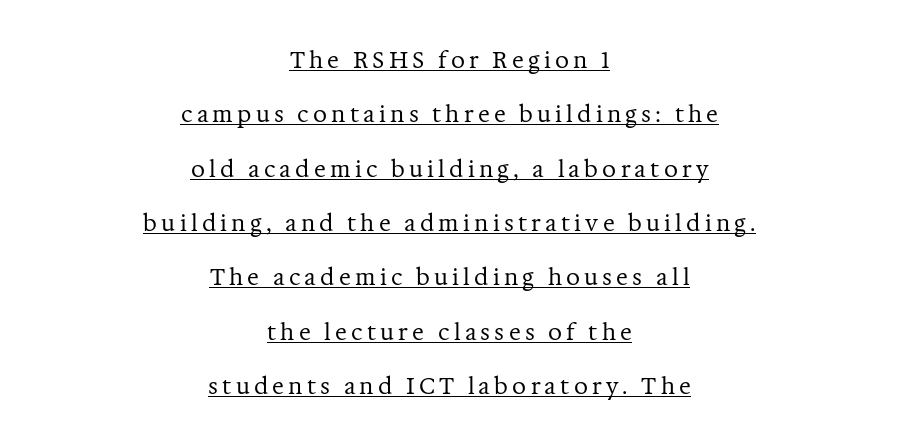
{"italic": "no", "bold": "no", "underline": "yes", "align": "center", "line_spacing": "loose", "line_spacing_ratio": 2.47, "glyph_px": 22}
